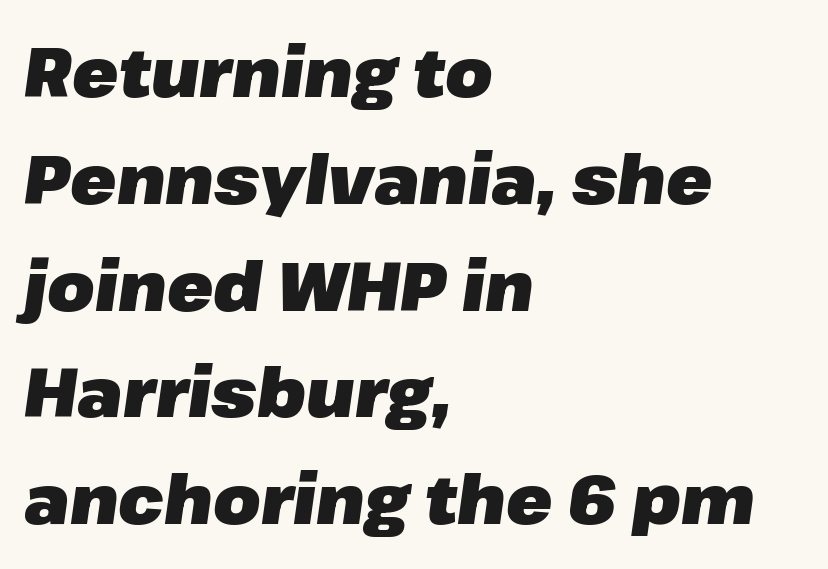
The image shows 68 px heavy type, italic (leaning right); set left-aligned, normal line spacing (1.57x), normal letter spacing, not underlined; low stroke contrast and a medium x-height.
